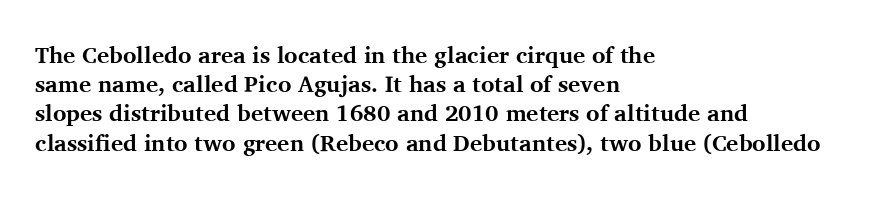
Is the block centered? No — it sits flush against the left margin. Strong, thick strokes mark this as bold type. Plain, unruled lines of type. Nothing unusual about the tracking: characters are spaced as the font intends. When letters stand straight like this, we call the style roman or upright. One glance says typical: line gaps are just what's usual.
